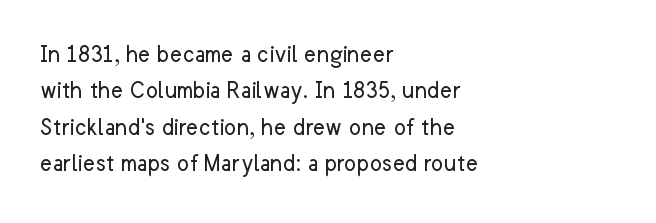
Short and long lines alike share a common starting point at left. The typeface has the unassuming heft of standard copy or less. Is the letter spacing exaggerated? No — it looks like the ordinary default. Has an underline been added? It has not. Posture: vertical.
